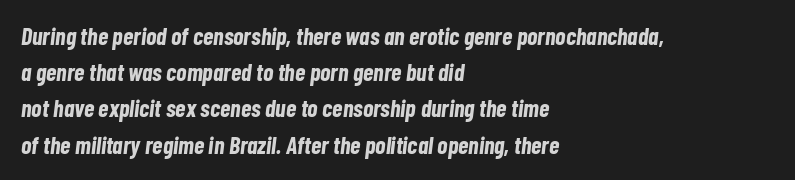
The image shows 24 px bold type, italic (leaning right); set left-aligned, normal line spacing (1.51x), normal letter spacing, not underlined.
